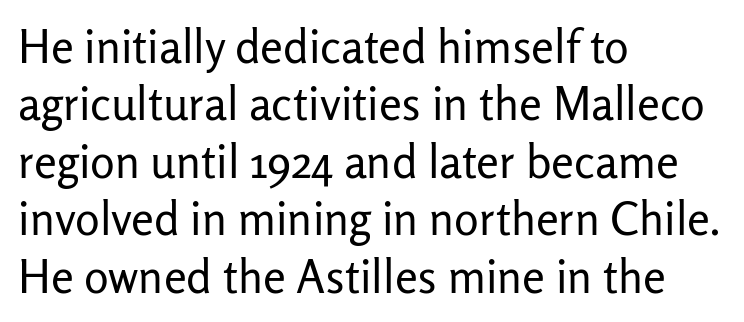
The image shows 46 px regular-weight sans-serif type, upright; set left-aligned, normal line spacing (1.25x), normal letter spacing, not underlined; low stroke contrast and a medium x-height.
